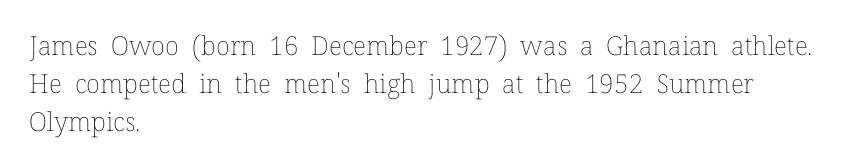
Q: Is the text bold? A: No.
Q: Is the text italic (slanted)? A: No, it is upright.
Q: Is the text underlined? A: No.
Q: How is the paragraph aligned? A: Left-aligned.
Q: Is the spacing between letters normal or unusually wide? A: Normal.
Q: Is the spacing between lines tight, normal or loose? A: Normal.
